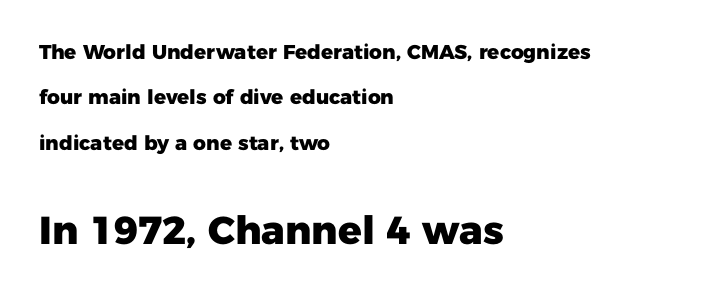
Q: Is the text bold? A: Yes.
Q: Is the text italic (slanted)? A: No, it is upright.
Q: Is the typeface a serif or a sans-serif typeface? A: Sans-serif.
Q: Is the text underlined? A: No.
Q: How is the paragraph aligned? A: Left-aligned.
Q: Is the spacing between letters normal or unusually wide? A: Normal.
Q: Is the spacing between lines tight, normal or loose? A: Loose.
Q: Which block of text is set in a larger size, the first (top) or the second (bottom)? A: The second (bottom) one.
Q: Width (condensed, normal, or wide)? A: Normal.
Q: Stroke contrast? A: Low.
Q: x-height? A: Medium.
Q: Monospaced? A: No.
